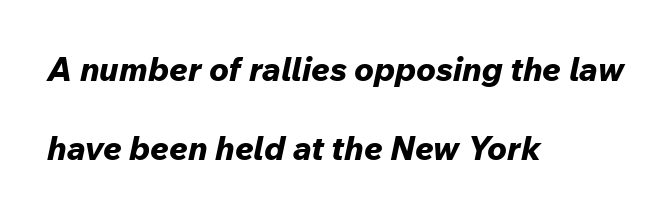
Q: Is the text bold? A: Yes.
Q: Is the text italic (slanted)? A: Yes, it leans right by about 12 degrees.
Q: Is the text underlined? A: No.
Q: How is the paragraph aligned? A: Left-aligned.
Q: Is the spacing between letters normal or unusually wide? A: Normal.
Q: Is the spacing between lines tight, normal or loose? A: Loose.
Q: Width (condensed, normal, or wide)? A: Normal.
Q: Stroke contrast? A: Low.
Q: x-height? A: Medium.
Q: Monospaced? A: No.
